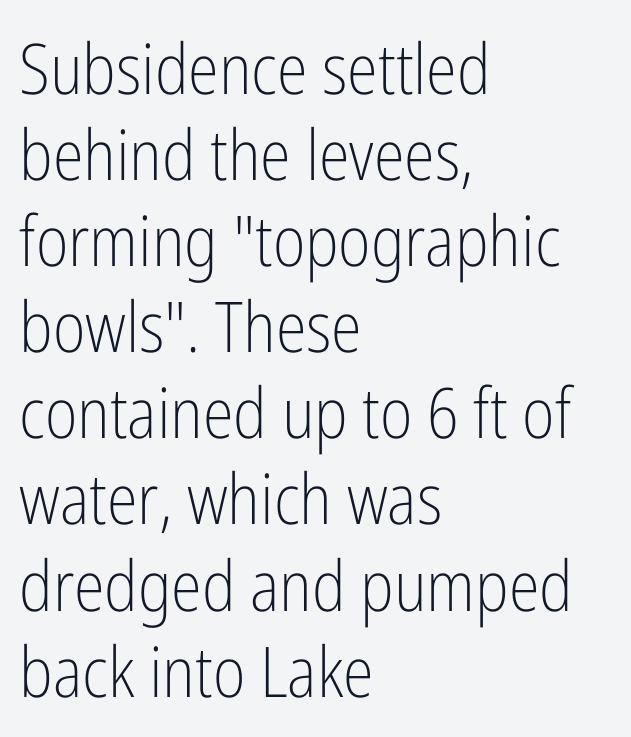
{"serif": "no", "italic": "no", "bold": "no", "weight": "light", "width": "condensed", "stroke_contrast": "low", "x_height": "medium", "monospaced": "no", "underline": "no", "align": "left", "line_spacing_ratio": 1.23, "letter_spacing": "normal", "letter_spacing_em": 0.0, "glyph_px": 70}
